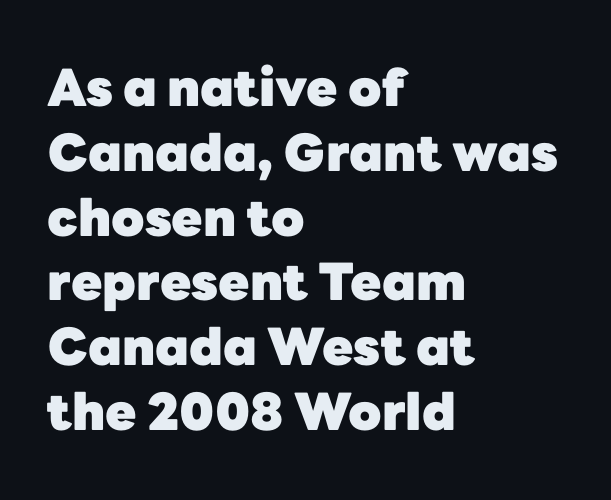
Italic? Not at all — the glyphs are vertical. Where is the straight margin? On the left. Check under the words: just untouched page. On the weight axis this lands at bold, roughly 700.
